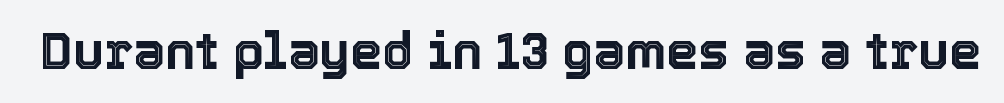
{"italic": "no", "width": "normal", "x_height": "medium", "monospaced": "no", "underline": "no", "letter_spacing": "normal", "letter_spacing_em": 0.0, "glyph_px": 51}
